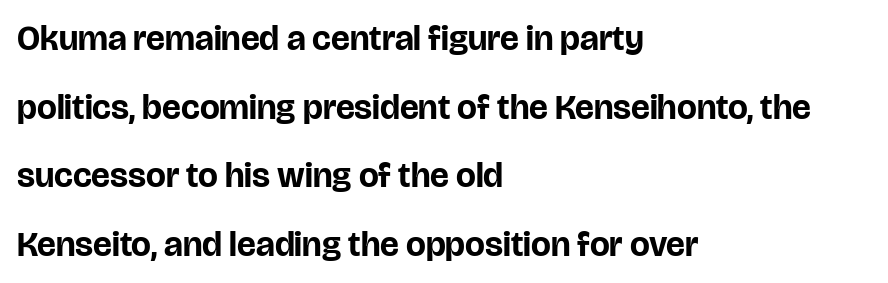
{"serif": "no", "italic": "no", "bold": "yes", "weight": "bold", "width": "normal", "stroke_contrast": "low", "x_height": "large", "monospaced": "no", "underline": "no", "align": "left", "line_spacing": "loose", "line_spacing_ratio": 1.96, "letter_spacing": "normal", "letter_spacing_em": 0.0, "glyph_px": 35}
